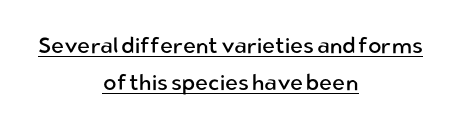
Q: Is the text bold? A: No.
Q: Is the text italic (slanted)? A: No, it is upright.
Q: Is the text underlined? A: Yes.
Q: How is the paragraph aligned? A: Centered.
Q: Is the spacing between letters normal or unusually wide? A: Normal.
Q: Is the spacing between lines tight, normal or loose? A: Normal.
